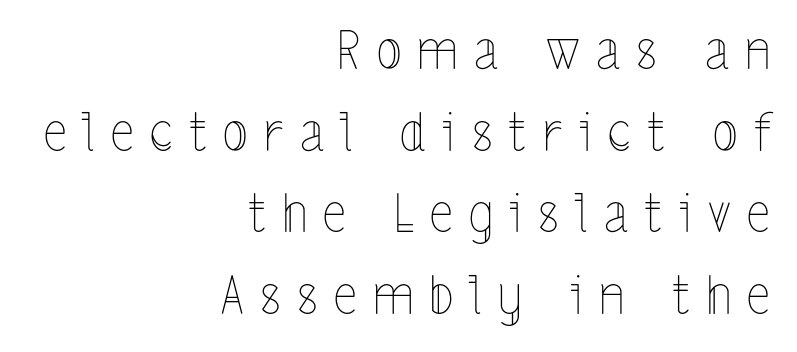
The face used here is proportionally spaced, like ordinary book or web type. The line-height multiplier appears to be the usual default. What stands out about the letter spacing? Its width — letters are far apart. Horizontal alignment here is rightward, an uncommon choice for prose.
